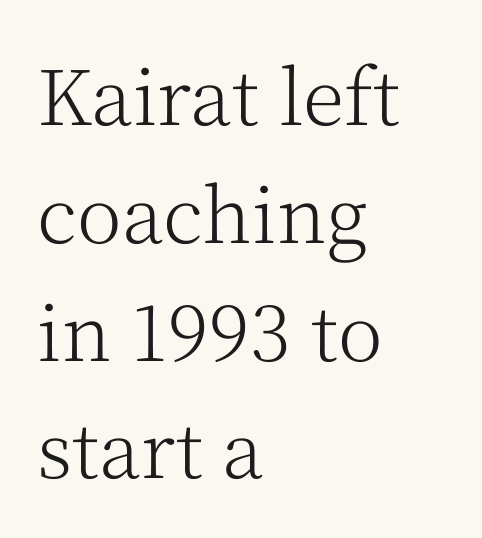
You could not count columns in this text — the font is proportionally spaced. This is roman type, the default non-slanted kind. The vertical gap from one line to the next is medium. The passage shown is not bold in any degree.
